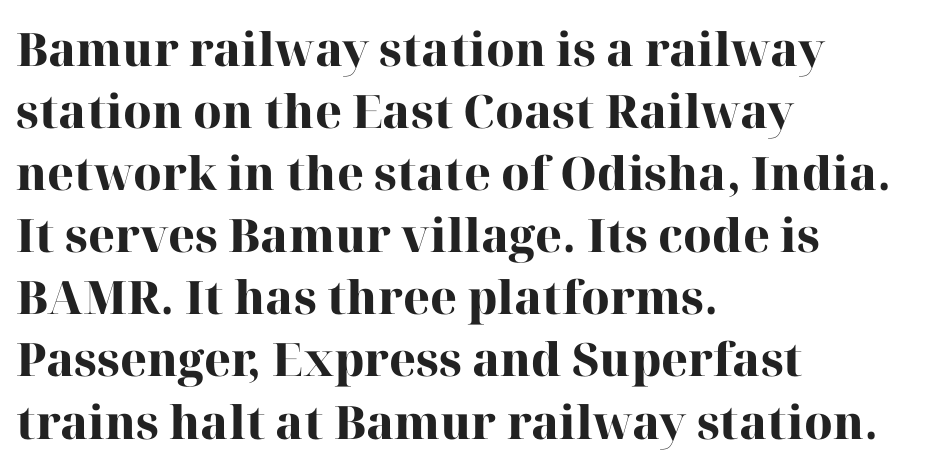
The image shows 46 px heavy serif type, upright; set left-aligned, normal line spacing (1.35x), normal letter spacing, not underlined; high stroke contrast and a medium x-height.
